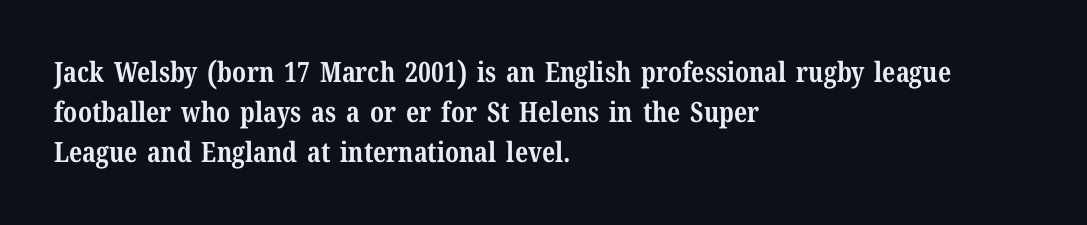
Upright lettering throughout. Students, this is bold: see how much ink each stroke carries. Horizontally, the lines are justified to the leading edge only. These lines are rendered in a variable-pitch font. The specimen omits any rule beneath the text block's lines.
